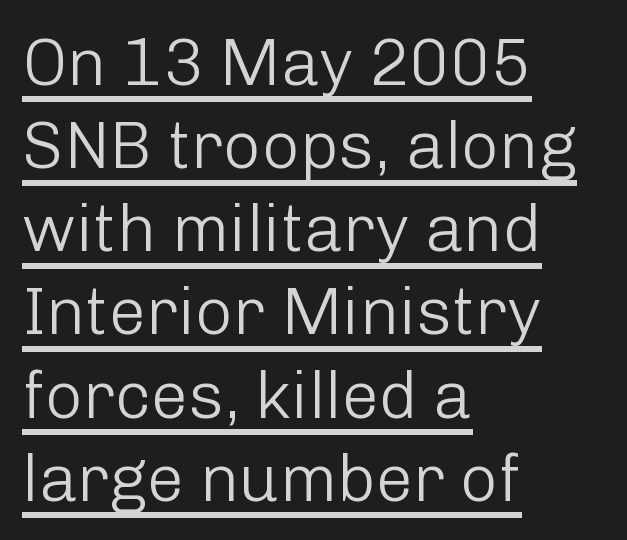
{"serif": "no", "italic": "no", "bold": "no", "weight": "light", "width": "normal", "stroke_contrast": "low", "x_height": "medium", "monospaced": "no", "underline": "yes", "align": "left", "line_spacing": "normal", "line_spacing_ratio": 1.26, "letter_spacing": "normal", "letter_spacing_em": 0.0, "glyph_px": 66}
